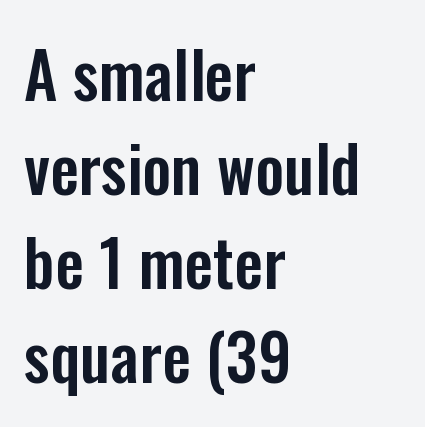
The image shows 64 px condensed sans-serif type, upright; set left-aligned, normal line spacing (1.47x), normal letter spacing, not underlined; low stroke contrast and a medium x-height.
